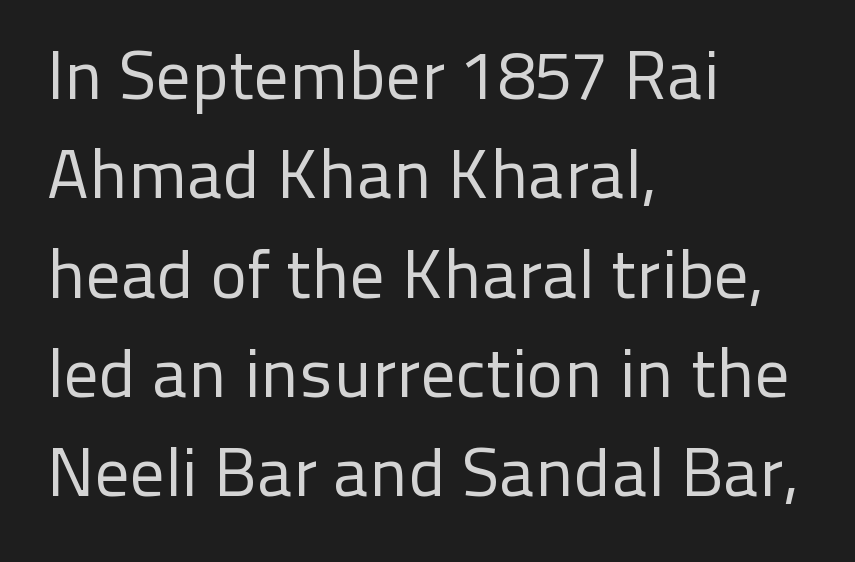
The image shows 69 px regular-weight sans-serif type, upright; set left-aligned, normal line spacing (1.44x), normal letter spacing, not underlined; low stroke contrast and a medium x-height.
